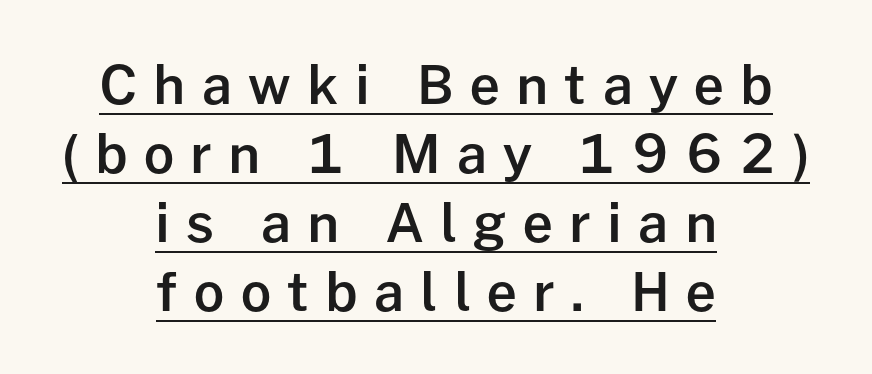
The image shows 53 px semibold sans-serif type, upright; set centered, normal line spacing (1.3x), unusually wide letter spacing (+0.31 em), underlined; low stroke contrast and a medium x-height.
